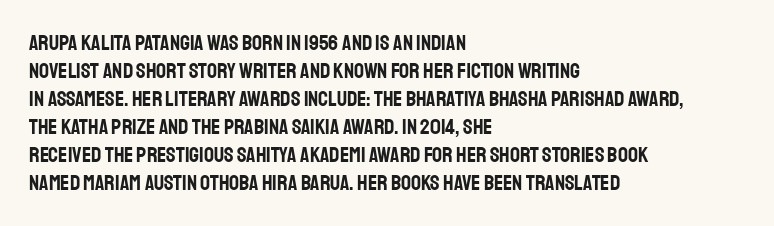
Q: Is the text italic (slanted)? A: No, it is upright.
Q: Is the text underlined? A: No.
Q: How is the paragraph aligned? A: Left-aligned.
Q: Is the spacing between letters normal or unusually wide? A: Normal.
Q: Is the spacing between lines tight, normal or loose? A: Normal.
